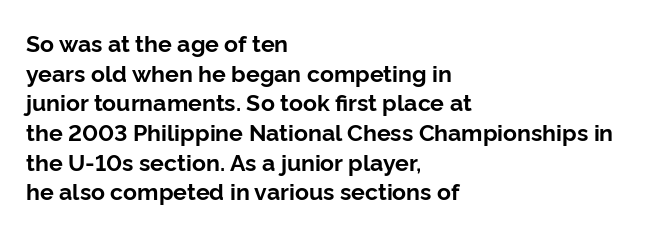
Is there any slant? The stems are plumb. Nothing unusual about the tracking: characters are spaced as the font intends. These words are printed bold, with thick strokes throughout. Evenly set lines give the paragraph a standard silhouette.
